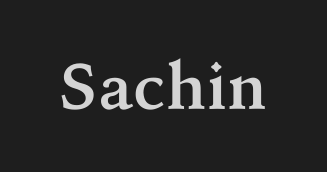
{"serif": "yes", "italic": "no", "bold": "yes", "weight": "semibold", "width": "normal", "stroke_contrast": "medium", "x_height": "medium", "monospaced": "no", "underline": "no", "letter_spacing": "normal", "letter_spacing_em": 0.0, "glyph_px": 65}
